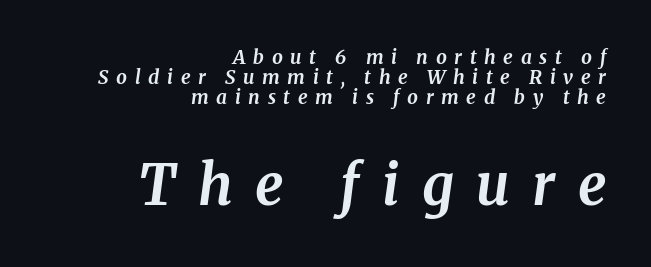
{"serif": "yes", "italic": "yes", "lean": "right", "slant_degrees": 8, "bold": "yes", "weight": "bold", "width": "normal", "stroke_contrast": "medium", "x_height": "medium", "monospaced": "no", "underline": "no", "align": "right", "line_spacing": "tight", "line_spacing_ratio": 1.04, "letter_spacing": "wide", "letter_spacing_em": 0.4, "larger_block": "second", "size_ratio": 2.95, "glyph_px": 56}
